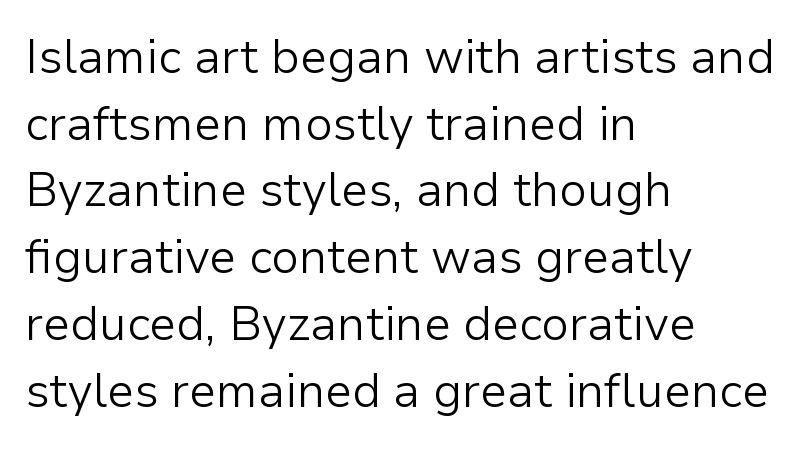
Q: Is the text bold? A: No.
Q: Is the text italic (slanted)? A: No, it is upright.
Q: Is the typeface a serif or a sans-serif typeface? A: Sans-serif.
Q: Is the text underlined? A: No.
Q: How is the paragraph aligned? A: Left-aligned.
Q: Is the spacing between letters normal or unusually wide? A: Normal.
Q: Is the spacing between lines tight, normal or loose? A: Normal.
Q: Width (condensed, normal, or wide)? A: Normal.
Q: Stroke contrast? A: Low.
Q: x-height? A: Medium.
Q: Monospaced? A: No.
